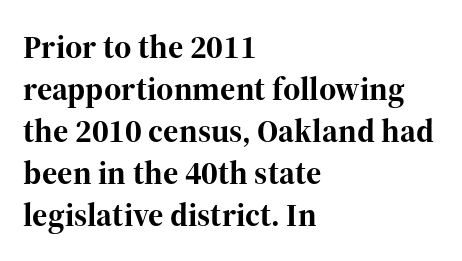
Q: Is the text bold? A: Yes.
Q: Is the text italic (slanted)? A: No, it is upright.
Q: Is the typeface a serif or a sans-serif typeface? A: Serif.
Q: Is the text underlined? A: No.
Q: How is the paragraph aligned? A: Left-aligned.
Q: Is the spacing between letters normal or unusually wide? A: Normal.
Q: Is the spacing between lines tight, normal or loose? A: Normal.
Q: Width (condensed, normal, or wide)? A: Normal.
Q: Stroke contrast? A: High.
Q: x-height? A: Medium.
Q: Monospaced? A: No.
